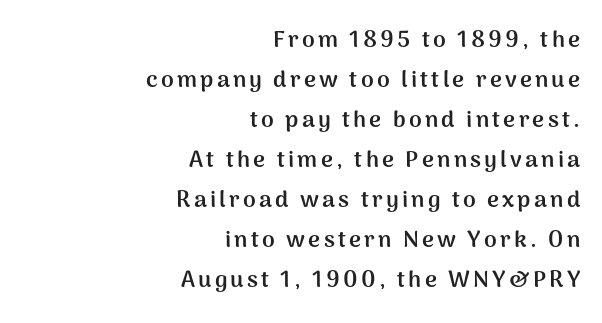
The image shows 23 px bold type, upright; set right-aligned, line spacing 1.74x, not underlined.
